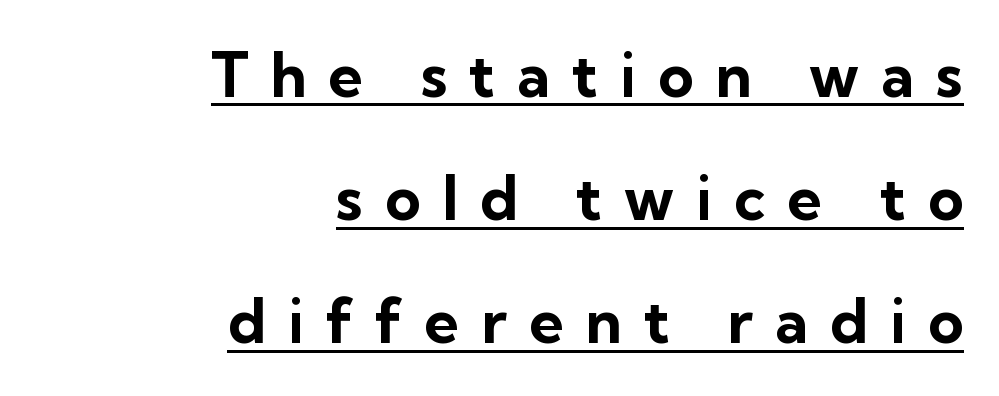
The image shows 61 px bold sans-serif type, upright; set right-aligned, loose line spacing (2.02x), unusually wide letter spacing (+0.36 em), underlined; low stroke contrast and a medium x-height.
